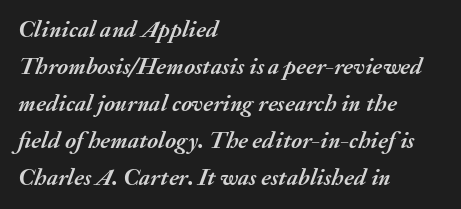
{"italic": "yes", "lean": "right", "slant_degrees": 20, "bold": "yes", "underline": "no", "align": "left", "line_spacing": "normal", "line_spacing_ratio": 1.54, "letter_spacing": "normal", "letter_spacing_em": 0.0, "glyph_px": 24}
